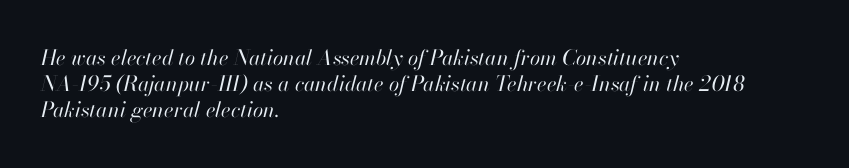
All the whitespace from short lines collects on the right. The letters are slanted; this is an italic face. Is there much room between lines? A standard amount, neither cramped nor airy. Tracking value appears to be zero — textbook default spacing.
